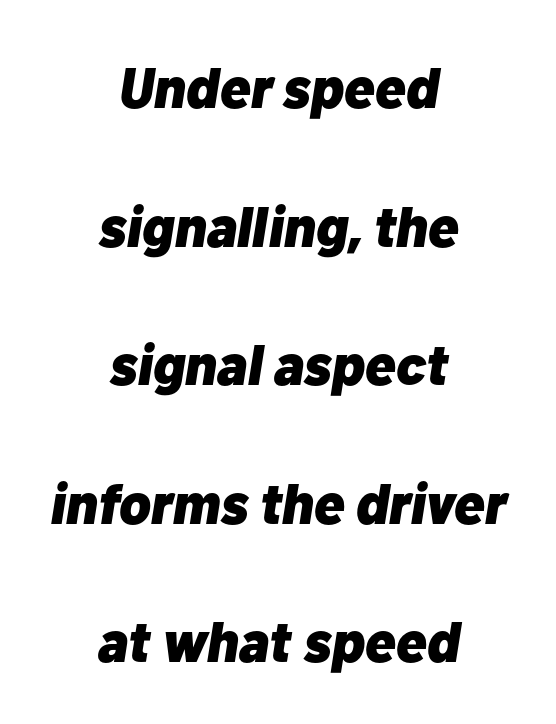
{"italic": "yes", "lean": "right", "slant_degrees": 10, "bold": "yes", "weight": "heavy", "width": "normal", "stroke_contrast": "low", "x_height": "medium", "monospaced": "no", "underline": "no", "align": "center", "line_spacing": "loose", "line_spacing_ratio": 2.43, "letter_spacing": "normal", "letter_spacing_em": 0.0, "glyph_px": 57}
